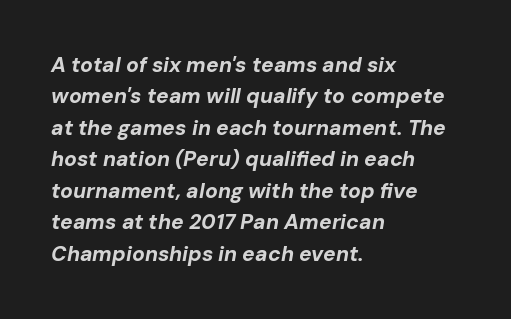
Q: Is the text bold? A: Yes.
Q: Is the text italic (slanted)? A: Yes, it leans right by about 10 degrees.
Q: Is the text underlined? A: No.
Q: How is the paragraph aligned? A: Left-aligned.
Q: Is the spacing between letters normal or unusually wide? A: Normal.
Q: Is the spacing between lines tight, normal or loose? A: Normal.
